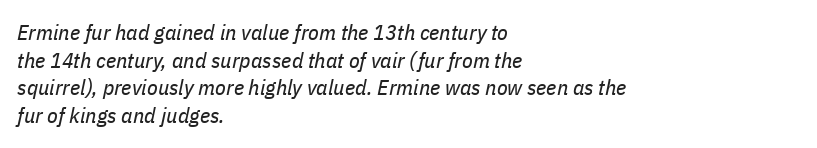
The image shows 22 px text type, italic (leaning right); set left-aligned, normal line spacing (1.26x), normal letter spacing, not underlined.
